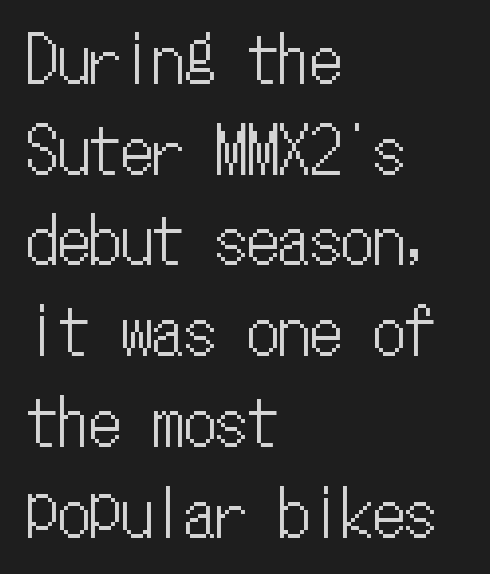
It's the straight-up-and-down kind of type. The setting favours the left margin, as ordinary paragraphs usually do. The passage shown is not underscored anywhere. A normal amount of white space separates one row of letters from the next. This sample has the even, mechanical cadence of fixed-width lettering. In terms of letterspacing, this is plain default setting.
